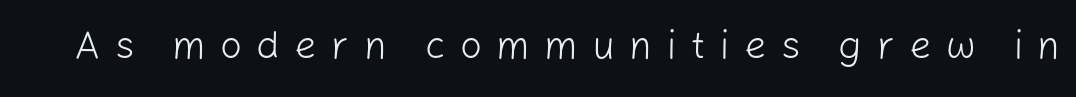
{"serif": "no", "italic": "no", "bold": "no", "weight": "light", "width": "normal", "stroke_contrast": "low", "x_height": "medium", "monospaced": "no", "underline": "no", "letter_spacing": "wide", "letter_spacing_em": 0.37, "glyph_px": 39}
